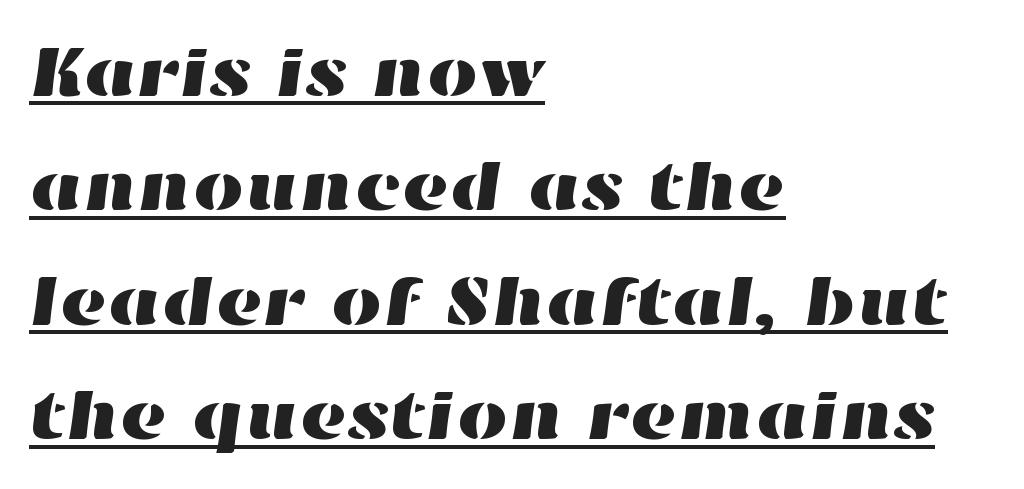
{"width": "wide", "stroke_contrast": "high", "x_height": "medium", "monospaced": "no", "underline": "yes", "align": "left", "line_spacing": "normal", "line_spacing_ratio": 1.59, "letter_spacing": "normal", "letter_spacing_em": 0.0, "glyph_px": 72}
